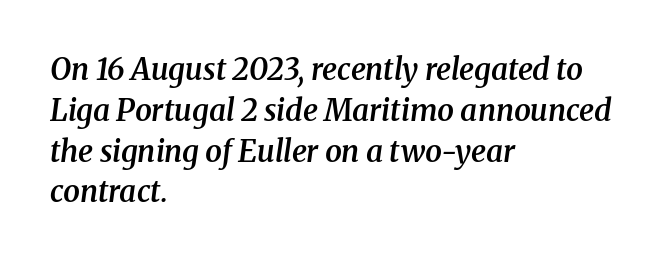
{"serif": "yes", "italic": "yes", "lean": "right", "slant_degrees": 8, "bold": "semi", "weight": "semibold", "width": "normal", "stroke_contrast": "medium", "x_height": "medium", "monospaced": "no", "underline": "no", "align": "left", "line_spacing": "normal", "line_spacing_ratio": 1.36, "letter_spacing": "normal", "letter_spacing_em": 0.0, "glyph_px": 30}
